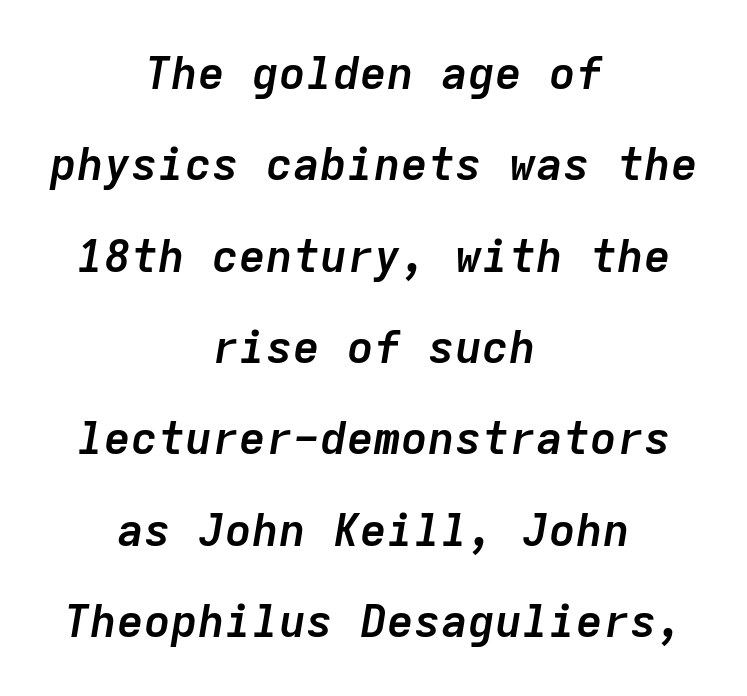
Q: Is the text bold? A: Yes.
Q: Is the text italic (slanted)? A: Yes, it leans right by about 9 degrees.
Q: Is the text underlined? A: No.
Q: How is the paragraph aligned? A: Centered.
Q: Is the spacing between letters normal or unusually wide? A: Normal.
Q: Is the spacing between lines tight, normal or loose? A: Loose.
Q: Width (condensed, normal, or wide)? A: Normal.
Q: Stroke contrast? A: Low.
Q: x-height? A: Medium.
Q: Monospaced? A: Yes.
